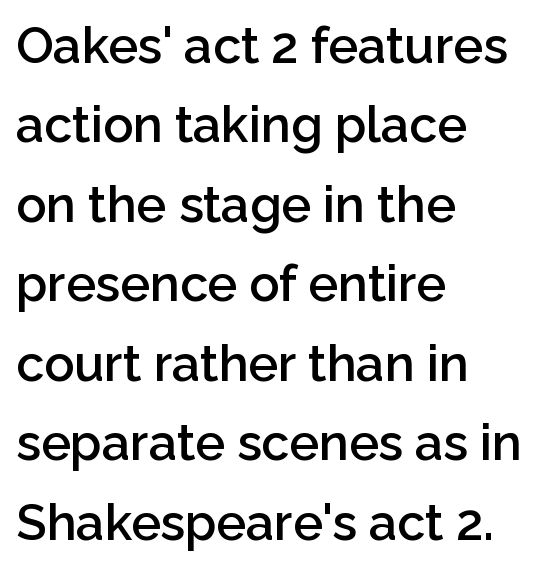
Q: Is the text bold? A: Semi-bold.
Q: Is the text italic (slanted)? A: No, it is upright.
Q: Is the typeface a serif or a sans-serif typeface? A: Sans-serif.
Q: Is the text underlined? A: No.
Q: How is the paragraph aligned? A: Left-aligned.
Q: Is the spacing between letters normal or unusually wide? A: Normal.
Q: Is the spacing between lines tight, normal or loose? A: Normal.
Q: Width (condensed, normal, or wide)? A: Normal.
Q: Stroke contrast? A: Low.
Q: x-height? A: Medium.
Q: Monospaced? A: No.
